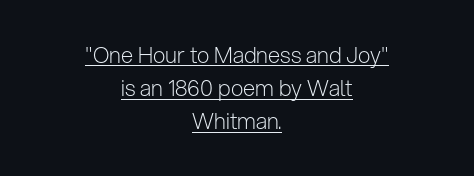
On a weight scale, this lands at 450 or below. There is no visible air inserted between adjacent glyphs. Posture: upright roman. Looks like someone drew a line under every word here. The rendering positions every line midway between the sides. The passage shown stacks its lines at a standard gap.
